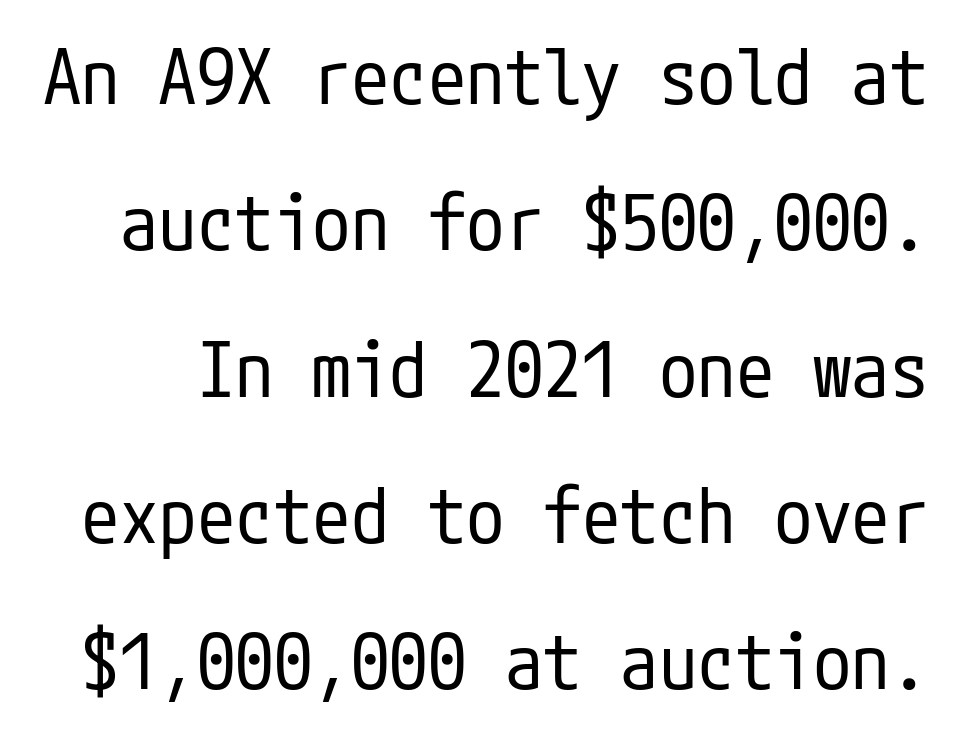
The image shows 77 px regular-weight, condensed sans-serif type, upright; set loose line spacing (1.9x), normal letter spacing, not underlined; low stroke contrast and a medium x-height.
